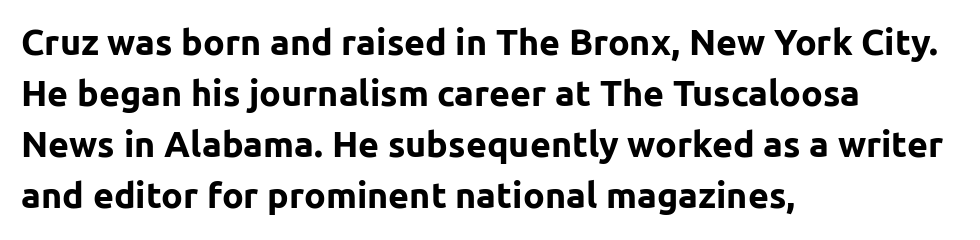
The type family on display is of the sans-serif kind. The rows are spaced the way most documents space them. Check under the words: just untouched page. Caption: multi-line text, flush left, ragged right. These lines are rendered in a variable-pitch font. In terms of posture, this sample is upright.
